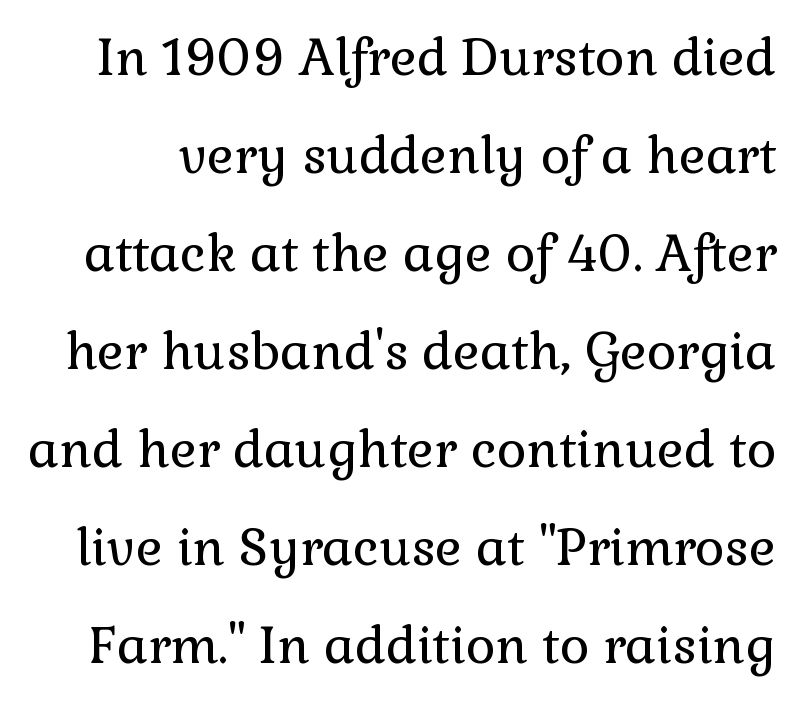
Examine the stroke ends and you'll spot serifs. No chunkiness to these letters — they're not bold. Each new line begins a long way beneath the previous one. A typesetter would call this zero additional tracking. No word sits above an underline. Spacing verdict: proportional, widths tailored to each character.
